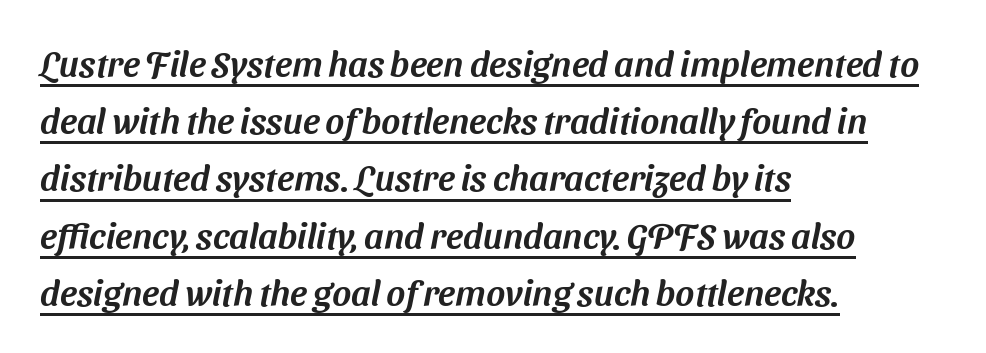
The image shows 36 px sans-serif type; set left-aligned, normal line spacing (1.59x), normal letter spacing, underlined; medium stroke contrast and a medium x-height.
